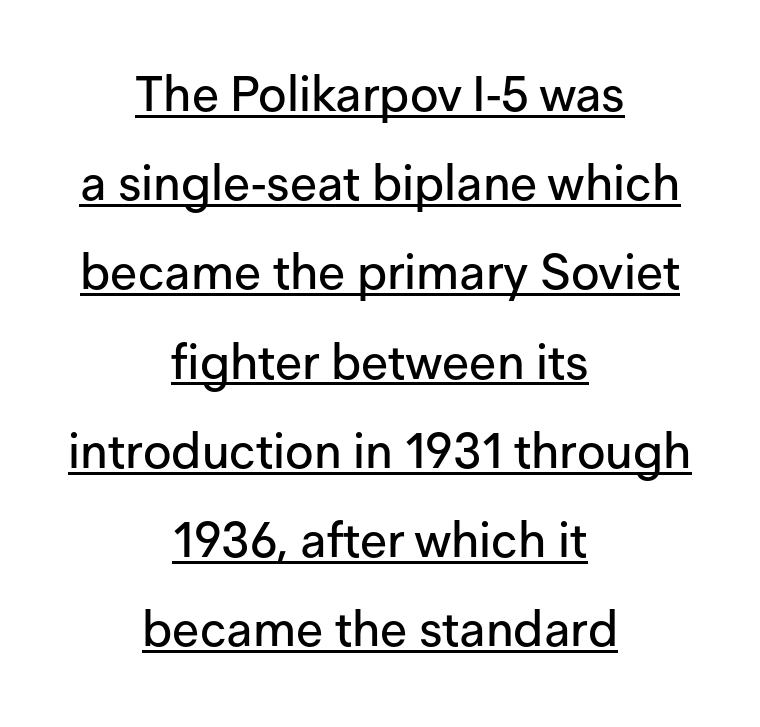
Q: Is the text italic (slanted)? A: No, it is upright.
Q: Is the typeface a serif or a sans-serif typeface? A: Sans-serif.
Q: Is the text underlined? A: Yes.
Q: How is the paragraph aligned? A: Centered.
Q: Is the spacing between letters normal or unusually wide? A: Normal.
Q: Width (condensed, normal, or wide)? A: Normal.
Q: Stroke contrast? A: Low.
Q: x-height? A: Medium.
Q: Monospaced? A: No.
